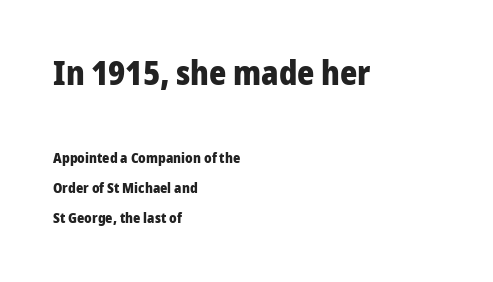
A typesetter would label this face a sans. Typographic density is high because the face is bold. Short and long lines alike share a common starting point at left. Underlining? Definitely not there. Quick note: not italic, upright.
